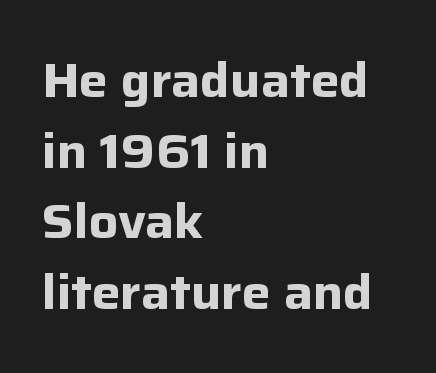
Q: Is the text bold? A: Yes.
Q: Is the text italic (slanted)? A: No, it is upright.
Q: Is the typeface a serif or a sans-serif typeface? A: Sans-serif.
Q: Is the text underlined? A: No.
Q: How is the paragraph aligned? A: Left-aligned.
Q: Is the spacing between letters normal or unusually wide? A: Normal.
Q: Is the spacing between lines tight, normal or loose? A: Normal.
Q: Width (condensed, normal, or wide)? A: Normal.
Q: Stroke contrast? A: Low.
Q: x-height? A: Medium.
Q: Monospaced? A: No.
